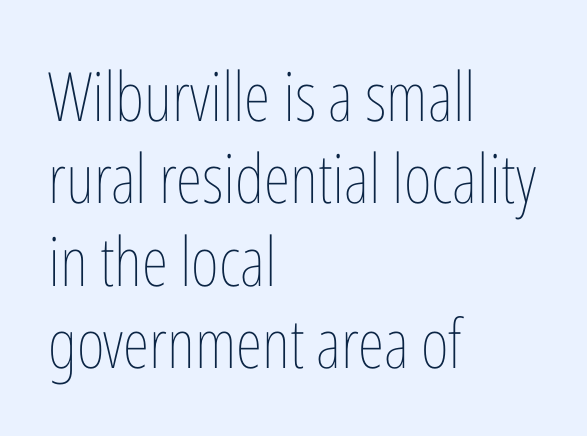
Q: Is the text bold? A: No.
Q: Is the text italic (slanted)? A: No, it is upright.
Q: Is the text underlined? A: No.
Q: How is the paragraph aligned? A: Left-aligned.
Q: Is the spacing between letters normal or unusually wide? A: Normal.
Q: Width (condensed, normal, or wide)? A: Condensed.
Q: Stroke contrast? A: Low.
Q: x-height? A: Medium.
Q: Monospaced? A: No.
